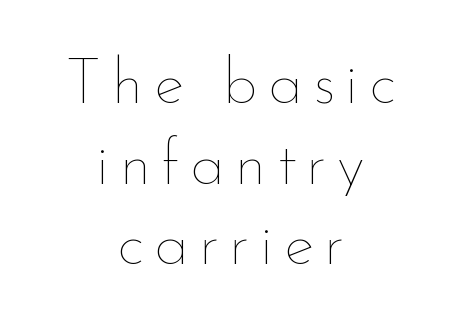
{"italic": "no", "bold": "no", "weight": "thin", "width": "normal", "stroke_contrast": "low", "x_height": "small", "monospaced": "no", "underline": "no", "align": "center", "line_spacing": "normal", "line_spacing_ratio": 1.26, "glyph_px": 64}
